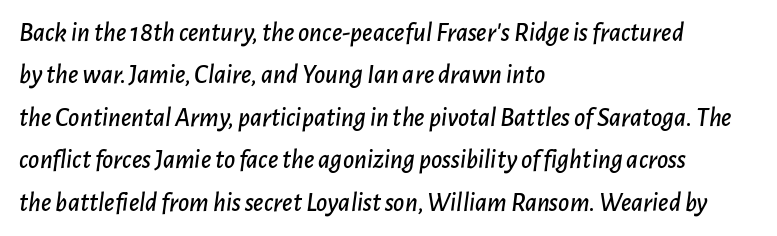
{"italic": "yes", "lean": "right", "slant_degrees": 7, "underline": "no", "align": "left", "line_spacing": "normal", "line_spacing_ratio": 1.57, "letter_spacing": "normal", "letter_spacing_em": 0.0, "glyph_px": 27}
